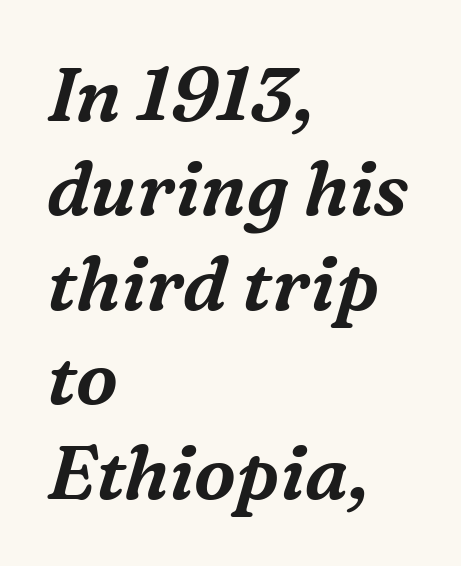
{"serif": "yes", "italic": "yes", "lean": "right", "slant_degrees": 16, "width": "normal", "stroke_contrast": "medium", "x_height": "medium", "monospaced": "no", "underline": "no", "align": "left", "line_spacing": "normal", "line_spacing_ratio": 1.26, "letter_spacing": "normal", "letter_spacing_em": 0.0, "glyph_px": 75}
